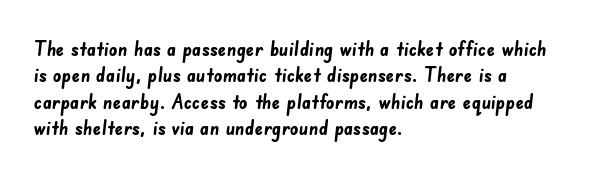
{"bold": "yes", "underline": "no", "align": "left", "line_spacing": "normal", "line_spacing_ratio": 1.26, "letter_spacing": "normal", "letter_spacing_em": 0.0, "glyph_px": 21}
